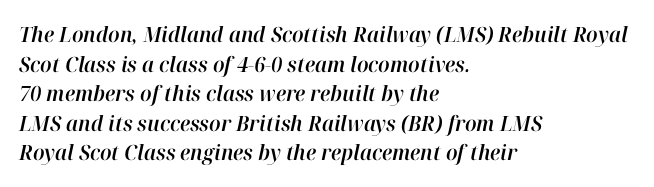
{"italic": "yes", "lean": "right", "slant_degrees": 12, "underline": "no", "align": "left", "line_spacing": "normal", "line_spacing_ratio": 1.41, "letter_spacing": "normal", "letter_spacing_em": 0.0, "glyph_px": 21}
